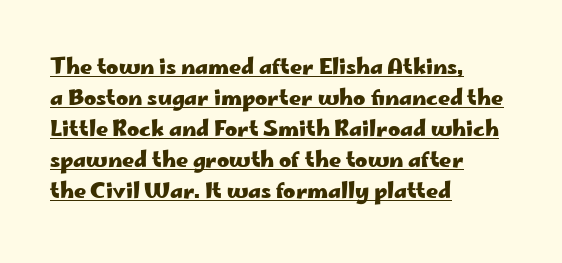
Which margin do the lines hug? The left one — the right edge is uneven. Honestly, the letter spacing is just normal — you wouldn't notice it. The characters look thick and weighty, a clear bold. Somebody hit Ctrl+U on this one — the words are underlined. Rendered with straight, roman letterforms.
